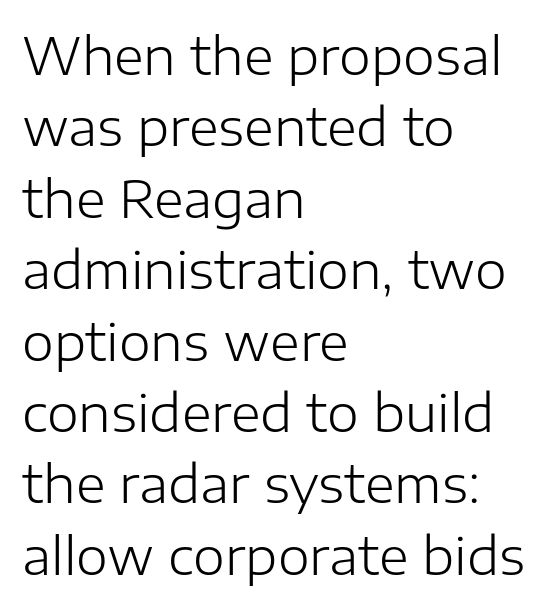
Q: Is the text bold? A: No.
Q: Is the text italic (slanted)? A: No, it is upright.
Q: Is the typeface a serif or a sans-serif typeface? A: Sans-serif.
Q: Is the text underlined? A: No.
Q: How is the paragraph aligned? A: Left-aligned.
Q: Is the spacing between letters normal or unusually wide? A: Normal.
Q: Is the spacing between lines tight, normal or loose? A: Normal.
Q: Width (condensed, normal, or wide)? A: Normal.
Q: Stroke contrast? A: Low.
Q: x-height? A: Medium.
Q: Monospaced? A: No.
